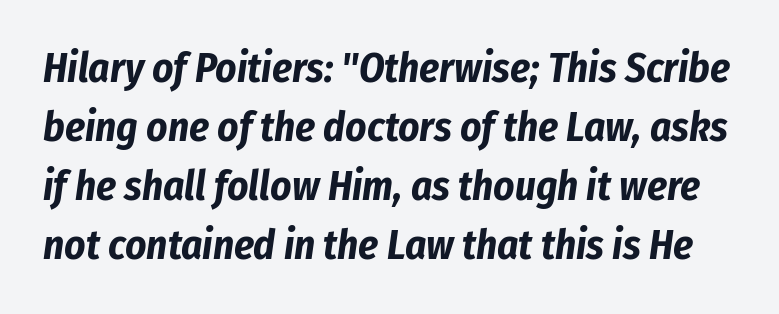
{"italic": "yes", "lean": "right", "slant_degrees": 8, "bold": "yes", "weight": "bold", "width": "condensed", "stroke_contrast": "low", "x_height": "medium", "monospaced": "no", "underline": "no", "line_spacing": "normal", "line_spacing_ratio": 1.44, "letter_spacing": "normal", "letter_spacing_em": 0.0, "glyph_px": 41}
